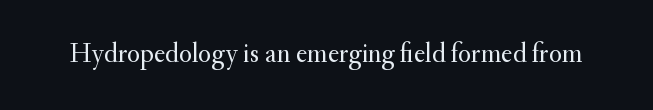
Has an underline been added? It has not. The type is set solid horizontally, with unmodified tracking. The characters are drawn with everyday or finer stroke widths. Every character sits straight up, as roman type does.
